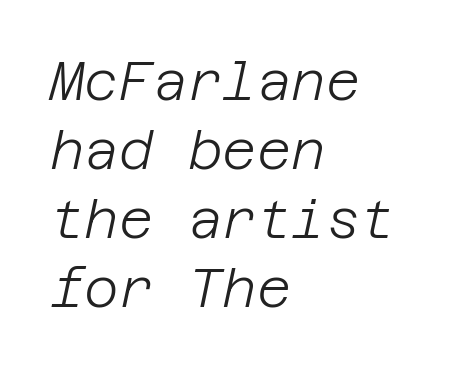
Q: Is the text bold? A: No.
Q: Is the text italic (slanted)? A: Yes, it leans right by about 12 degrees.
Q: Is the text underlined? A: No.
Q: How is the paragraph aligned? A: Left-aligned.
Q: Is the spacing between letters normal or unusually wide? A: Normal.
Q: Is the spacing between lines tight, normal or loose? A: Normal.
Q: Width (condensed, normal, or wide)? A: Normal.
Q: Stroke contrast? A: Low.
Q: x-height? A: Large.
